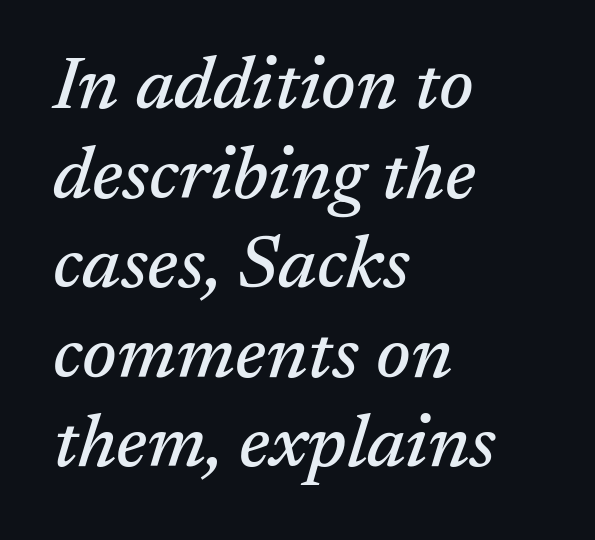
Serifs: yes, visible at the terminals of the letterforms. How are the letters spaced? Ordinarily, with no added tracking. Plain, unruled lines of type. Think of a printed novel: that variable character pitch is what you see here. Posture: slanted. Left-aligned paragraph, ragged on the right.
